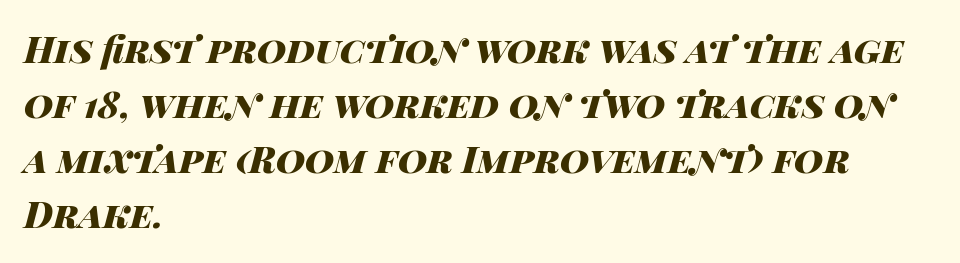
Q: Is the text bold? A: Yes.
Q: Is the text italic (slanted)? A: Yes, it leans right by about 14 degrees.
Q: Is the text underlined? A: No.
Q: How is the paragraph aligned? A: Left-aligned.
Q: Is the spacing between letters normal or unusually wide? A: Normal.
Q: Is the spacing between lines tight, normal or loose? A: Normal.
Q: Width (condensed, normal, or wide)? A: Wide.
Q: Stroke contrast? A: High.
Q: x-height? A: Large.
Q: Monospaced? A: No.
